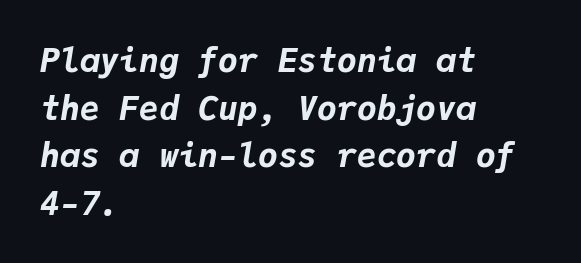
Check under the words: just untouched page. Each letter, wide or thin by design, is forced into the same width here. If you drew a line through each stem, it would be angled. Its strokes are broad and dark, the hallmark of bold type. The line-height multiplier appears to be the usual default.
